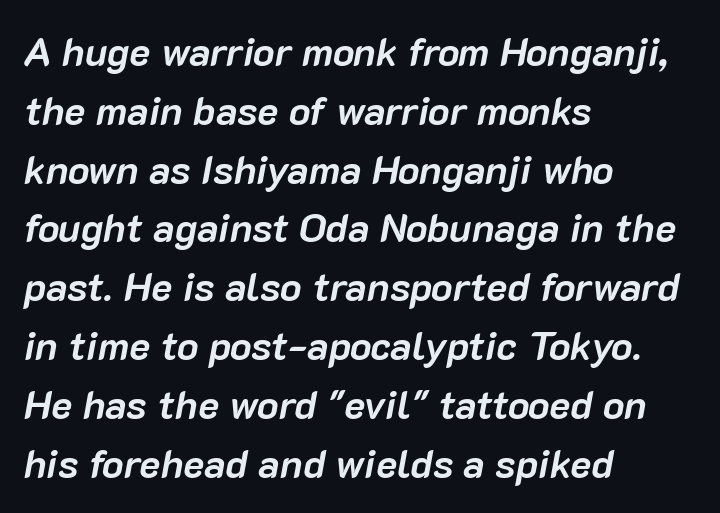
These lines are set flush left with a ragged right edge. Only glyphs here, with clear space below each row. The whole block is typeset with a tilt. These lines carry a lot of weight — the face is fully bold. Spacing verdict: proportional, widths tailored to each character.
